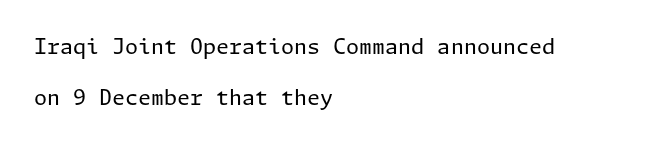
The letters stand straight up with perfectly vertical stems. Glyph-to-glyph distance matches everyday printed text. Just letters on the line, the space beneath them empty. Bold? No — there's no thickening of the strokes. The block of text is sparse from top to bottom, with ample space between rows. Alignment: flush left.
